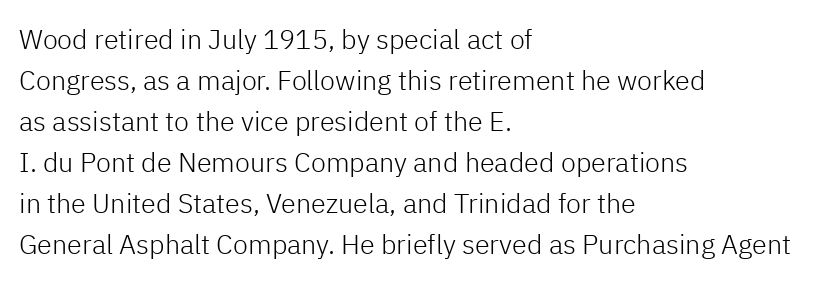
On a weight scale, this lands at 450 or below. The passage shown has conventional tracking throughout. A normal amount of white space separates one row of letters from the next. The rag falls on the right side of this text block.
